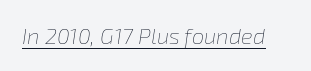
{"italic": "yes", "lean": "right", "slant_degrees": 8, "bold": "no", "underline": "yes", "letter_spacing": "normal", "letter_spacing_em": 0.0, "glyph_px": 22}
